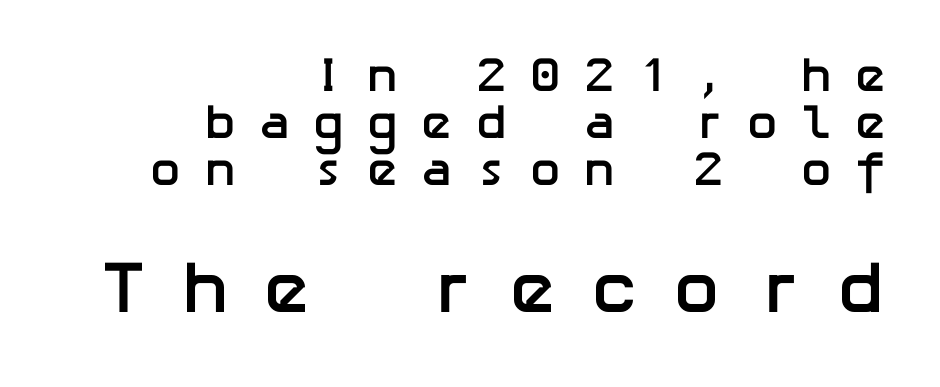
{"serif": "no", "italic": "no", "bold": "yes", "weight": "semibold", "width": "normal", "stroke_contrast": "low", "x_height": "medium", "underline": "no", "align": "right", "line_spacing": "tight", "line_spacing_ratio": 0.96, "letter_spacing": "wide", "letter_spacing_em": 0.44, "larger_block": "second", "size_ratio": 1.51, "glyph_px": 74}
